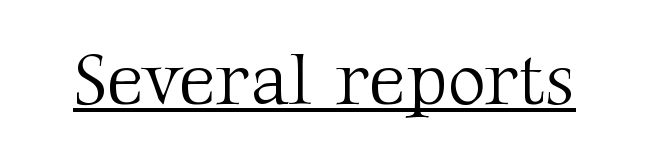
Q: Is the text bold? A: No.
Q: Is the text italic (slanted)? A: No, it is upright.
Q: Is the typeface a serif or a sans-serif typeface? A: Serif.
Q: Is the text underlined? A: Yes.
Q: Is the spacing between letters normal or unusually wide? A: Normal.
Q: Width (condensed, normal, or wide)? A: Normal.
Q: Stroke contrast? A: Medium.
Q: x-height? A: Medium.
Q: Monospaced? A: No.
